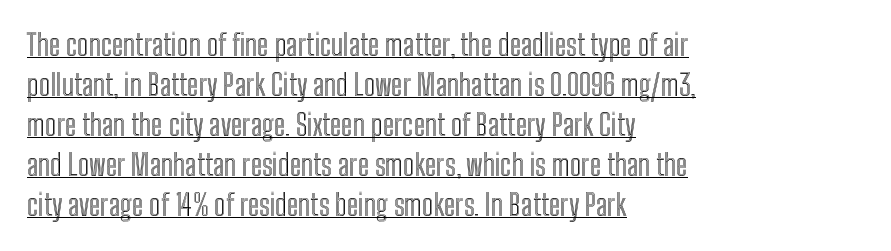
{"italic": "no", "width": "condensed", "x_height": "medium", "monospaced": "no", "underline": "yes", "align": "left", "line_spacing": "normal", "line_spacing_ratio": 1.38, "letter_spacing": "normal", "letter_spacing_em": 0.0, "glyph_px": 29}
